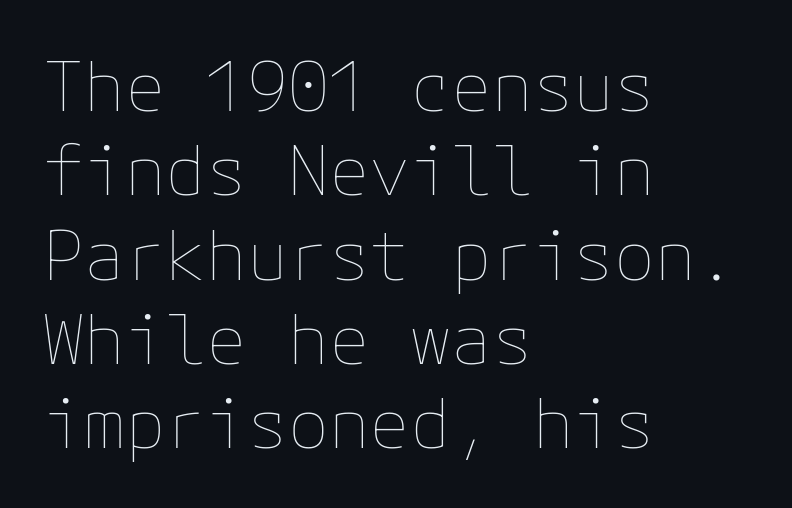
Q: Is the text bold? A: No.
Q: Is the text italic (slanted)? A: No, it is upright.
Q: Is the text underlined? A: No.
Q: How is the paragraph aligned? A: Left-aligned.
Q: Is the spacing between letters normal or unusually wide? A: Normal.
Q: Width (condensed, normal, or wide)? A: Normal.
Q: Stroke contrast? A: Low.
Q: x-height? A: Medium.
